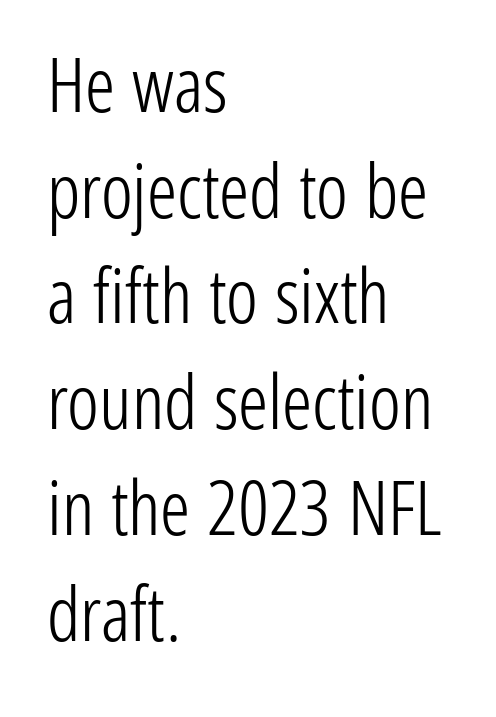
The image shows 75 px light, condensed sans-serif type, upright; set left-aligned, normal line spacing (1.41x), normal letter spacing, not underlined; low stroke contrast and a medium x-height.
